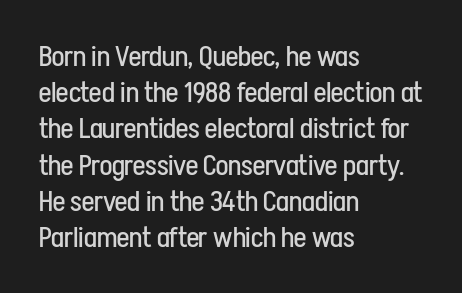
The cut favours lightness, reaching ordinary text weight at its darkest. Italic? Not at all — the glyphs are vertical. The rows are spaced the way most documents space them. The glyphs are unaccompanied by any horizontal stroke below them. The face used here is proportionally spaced, like ordinary book or web type. The text block is weighted toward the left margin, trailing off unevenly rightward.
